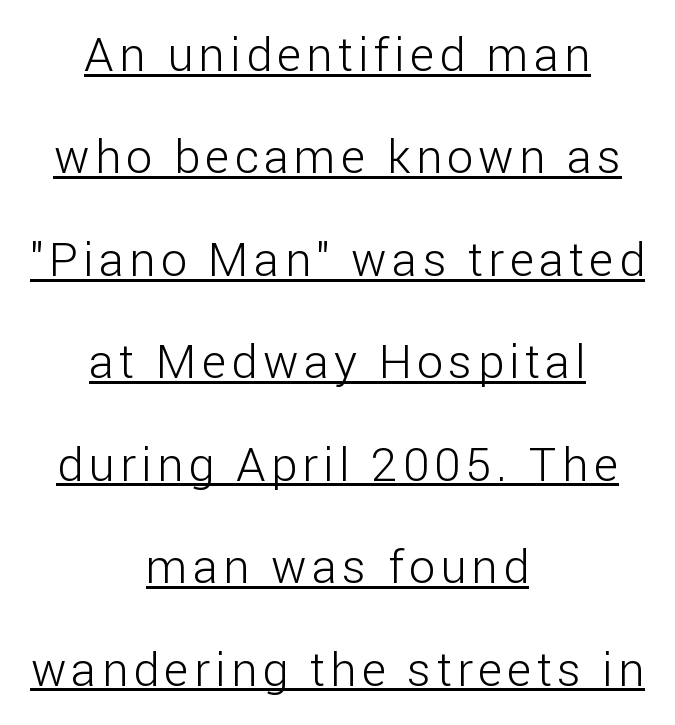
This sample has the flowing, uneven cadence of proportional lettering. The font sits on the lighter half of the weight spectrum, regular included. Descenders here cross a horizontal rule under the line. Every row of glyphs is offset so its center matches the block's center. Unlike italic type, these characters show no tilt at all.
